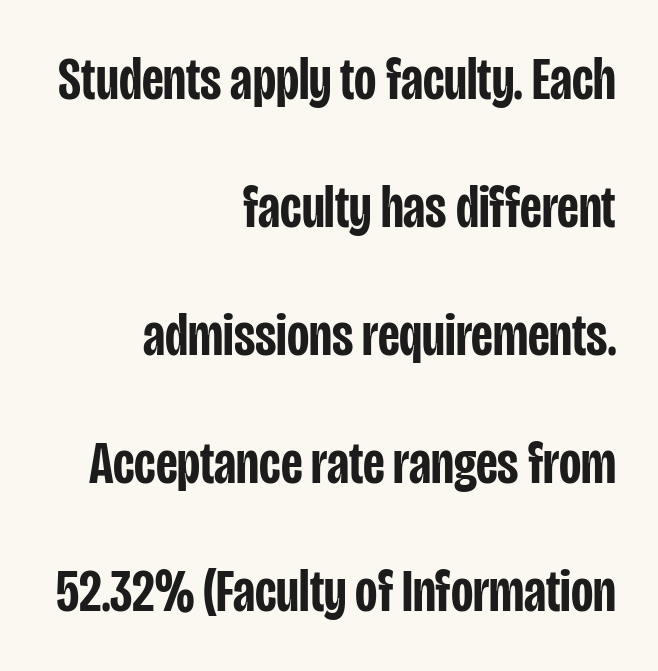
The image shows 61 px semibold, condensed sans-serif type, upright; set right-aligned, loose line spacing (2.1x), normal letter spacing, not underlined; low stroke contrast and a large x-height.
